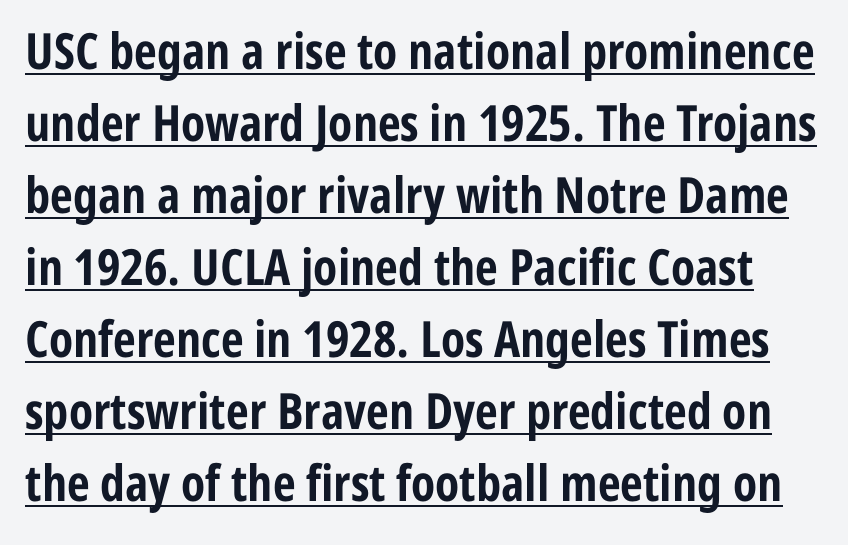
The image shows 50 px bold, condensed sans-serif type, upright; set normal line spacing (1.44x), normal letter spacing, underlined; low stroke contrast and a medium x-height.
